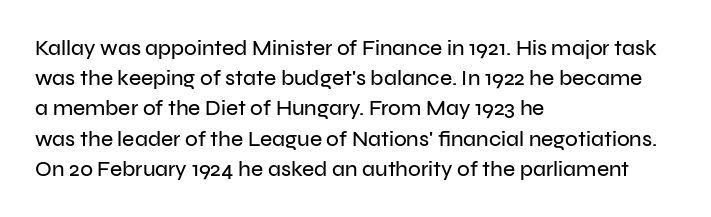
{"italic": "no", "underline": "no", "align": "left", "line_spacing": "normal", "line_spacing_ratio": 1.44, "letter_spacing": "normal", "letter_spacing_em": 0.0, "glyph_px": 21}
